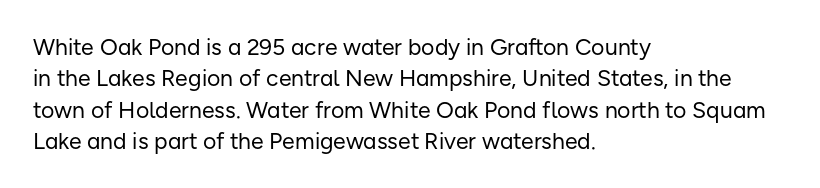
{"italic": "no", "bold": "no", "underline": "no", "align": "left", "line_spacing": "normal", "line_spacing_ratio": 1.36, "letter_spacing": "normal", "letter_spacing_em": 0.0, "glyph_px": 23}
